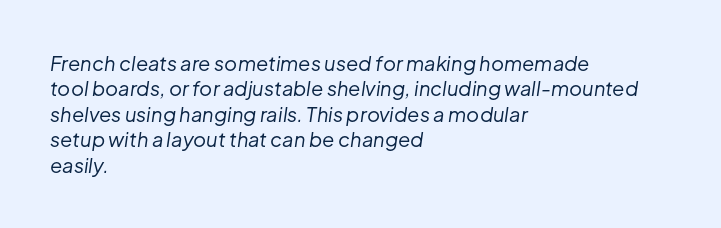
Q: Is the text bold? A: No.
Q: Is the text italic (slanted)? A: Yes, it leans right by about 8 degrees.
Q: Is the text underlined? A: No.
Q: How is the paragraph aligned? A: Left-aligned.
Q: Is the spacing between letters normal or unusually wide? A: Normal.
Q: Is the spacing between lines tight, normal or loose? A: Normal.
